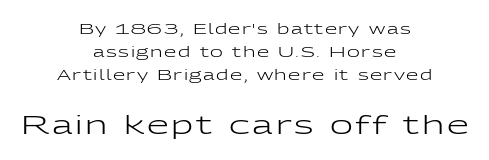
The letters stand upright; this is a roman face. Interline gaps are of average width in this sample. A quiet, ordinary-to-light weight characterises the typeface. Words float on clear page, feet unadorned. Teacher's note: observe the equal gaps on both sides — that is centered alignment.
